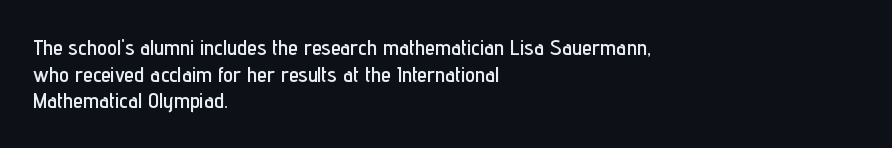
A student would call this left alignment; a typographer would say flush left, rag right. Nobody touched the tracking dial on this one. Tall strokes in this sample are plumb rather than angled. Descenders are the only things crossing below the line.
